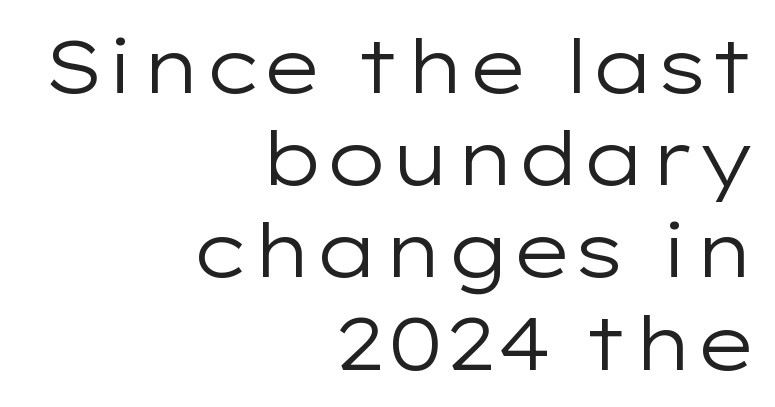
The characters are drawn with everyday or finer stroke widths. The lettering stays uniformly vertical, giving the passage a roman look. Grotesque or geometric, the face here clearly has no serifs. Looks like regular typesetting: each glyph gets only the width it needs. You could call the tracking neutral — neither tight nor loose. Rule under the text: the space is simply empty.
